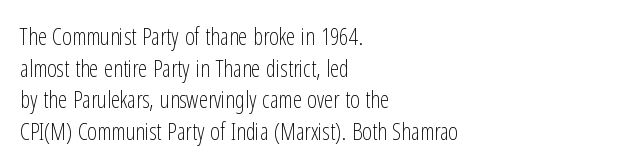
The image shows 23 px text type, upright; set left-aligned, normal line spacing (1.38x), normal letter spacing, not underlined.
